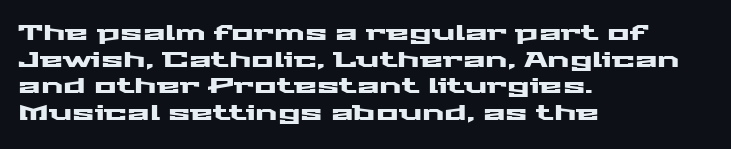
Successive baselines arrive at the customary interval. The space directly below the letters is spotless. The face used here is rendered with its standard letterfit. The rendering anchors every line to the left-hand side.
